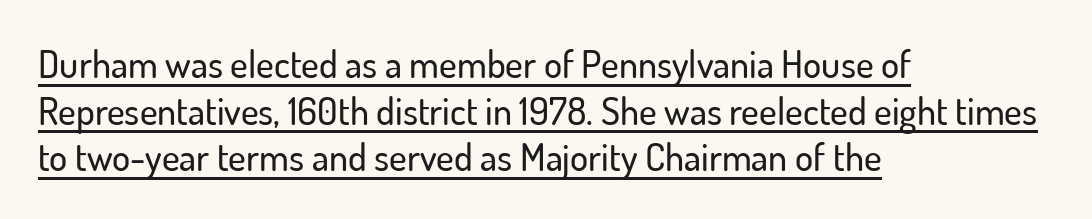
Somebody hit Ctrl+U on this one — the words are underlined. Each letter keeps its own natural width here, so spacing adapts to shape. This sample uses a sans-serif face. Italic: no, the glyphs are upright roman.
